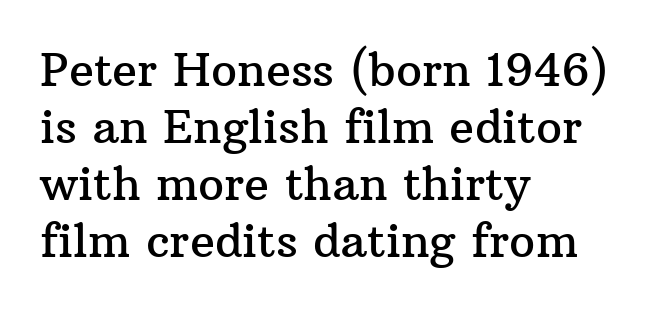
{"serif": "yes", "italic": "no", "width": "normal", "stroke_contrast": "medium", "x_height": "medium", "monospaced": "no", "underline": "no", "align": "left", "line_spacing_ratio": 1.24, "letter_spacing": "normal", "letter_spacing_em": 0.0, "glyph_px": 46}
